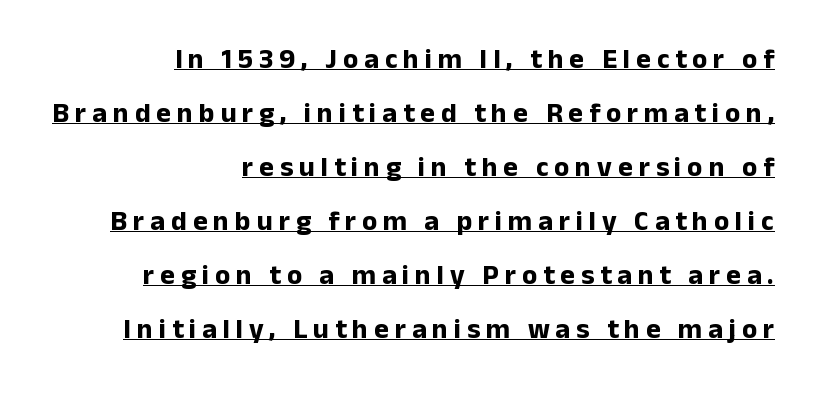
Q: Is the text bold? A: Yes.
Q: Is the text italic (slanted)? A: No, it is upright.
Q: Is the typeface a serif or a sans-serif typeface? A: Sans-serif.
Q: Is the text underlined? A: Yes.
Q: How is the paragraph aligned? A: Right-aligned.
Q: Is the spacing between letters normal or unusually wide? A: Unusually wide.
Q: Is the spacing between lines tight, normal or loose? A: Loose.
Q: Width (condensed, normal, or wide)? A: Normal.
Q: Stroke contrast? A: Low.
Q: x-height? A: Medium.
Q: Monospaced? A: No.
